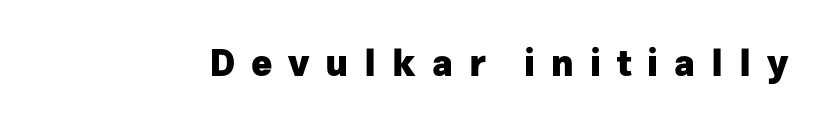
Q: Is the text bold? A: Yes.
Q: Is the text italic (slanted)? A: No, it is upright.
Q: Is the typeface a serif or a sans-serif typeface? A: Sans-serif.
Q: Is the text underlined? A: No.
Q: Is the spacing between letters normal or unusually wide? A: Unusually wide.
Q: Width (condensed, normal, or wide)? A: Normal.
Q: Stroke contrast? A: Low.
Q: x-height? A: Medium.
Q: Monospaced? A: No.
